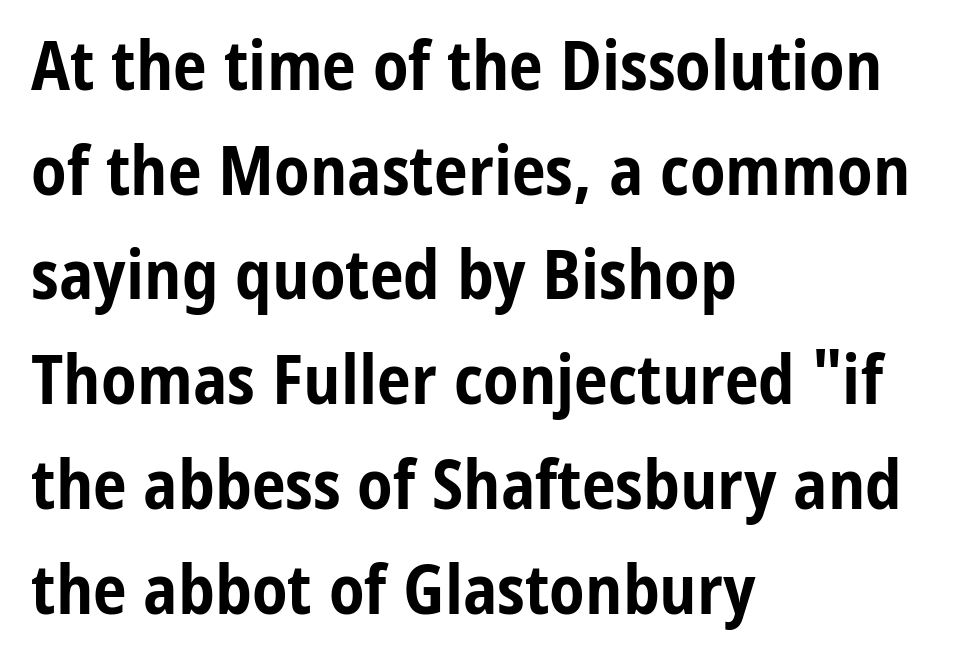
Q: Is the text bold? A: Yes.
Q: Is the text italic (slanted)? A: No, it is upright.
Q: Is the typeface a serif or a sans-serif typeface? A: Sans-serif.
Q: Is the text underlined? A: No.
Q: How is the paragraph aligned? A: Left-aligned.
Q: Is the spacing between letters normal or unusually wide? A: Normal.
Q: Is the spacing between lines tight, normal or loose? A: Normal.
Q: Width (condensed, normal, or wide)? A: Condensed.
Q: Stroke contrast? A: Low.
Q: x-height? A: Medium.
Q: Monospaced? A: No.
